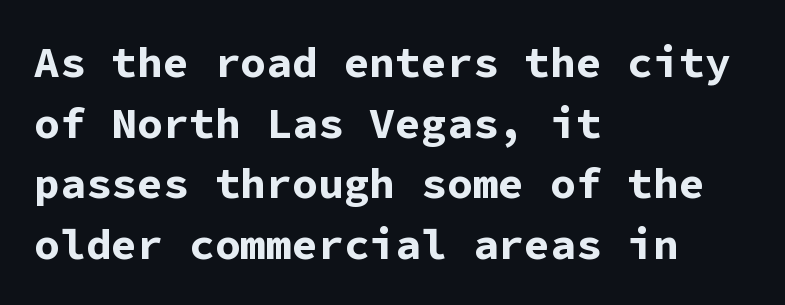
Q: Is the text bold? A: Yes.
Q: Is the text italic (slanted)? A: No, it is upright.
Q: Is the typeface a serif or a sans-serif typeface? A: Sans-serif.
Q: Is the text underlined? A: No.
Q: How is the paragraph aligned? A: Left-aligned.
Q: Is the spacing between letters normal or unusually wide? A: Normal.
Q: Is the spacing between lines tight, normal or loose? A: Normal.
Q: Width (condensed, normal, or wide)? A: Normal.
Q: Stroke contrast? A: Low.
Q: x-height? A: Medium.
Q: Monospaced? A: Yes.
